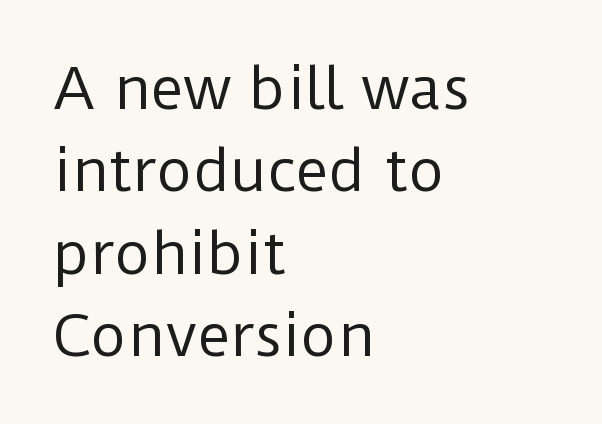
The image shows 56 px regular-weight sans-serif type, upright; set left-aligned, normal line spacing (1.47x), normal letter spacing, not underlined; low stroke contrast and a medium x-height.
